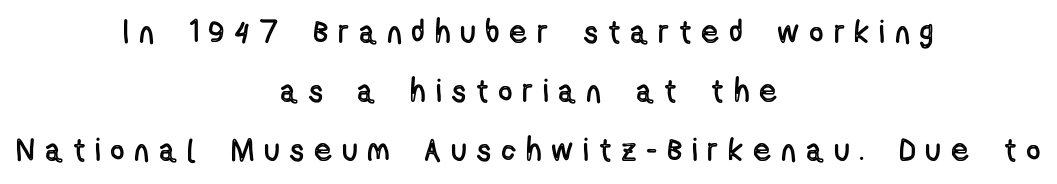
These lines have a slow, spaced-out rhythm from letter to letter. Where is the straight margin? There isn't one; the lines are centered. The letters stand upright; this is a roman face. Descenders are the only things crossing below the line. The rendering uses natural spacing where letterforms have individual widths.
